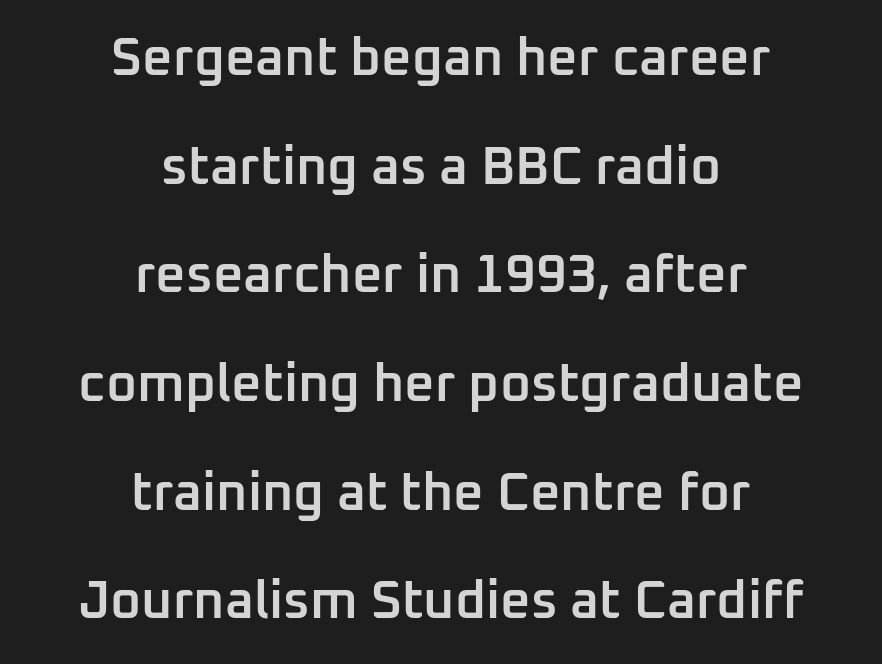
Every row of glyphs is offset so its center matches the block's center. Check where the strokes stop: nothing finishes them off — pure sans. Vertical spacing — loose. Only glyphs here, with clear space below each row. The line texture is even and compact thanks to regular tracking.
